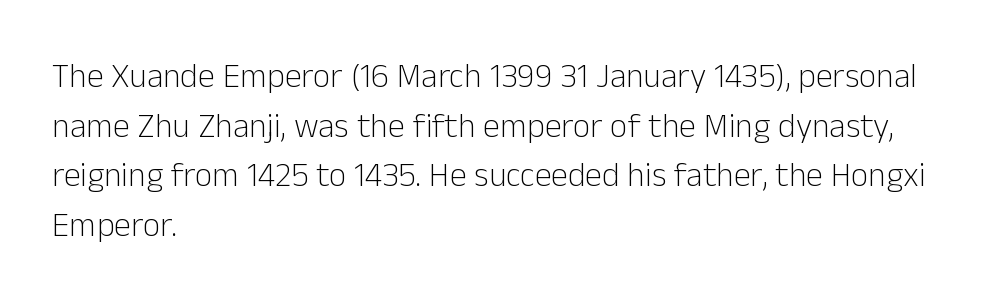
Q: Is the text bold? A: No.
Q: Is the text italic (slanted)? A: No, it is upright.
Q: Is the typeface a serif or a sans-serif typeface? A: Sans-serif.
Q: Is the text underlined? A: No.
Q: How is the paragraph aligned? A: Left-aligned.
Q: Is the spacing between letters normal or unusually wide? A: Normal.
Q: Is the spacing between lines tight, normal or loose? A: Normal.
Q: Width (condensed, normal, or wide)? A: Normal.
Q: Stroke contrast? A: Low.
Q: x-height? A: Medium.
Q: Monospaced? A: No.
